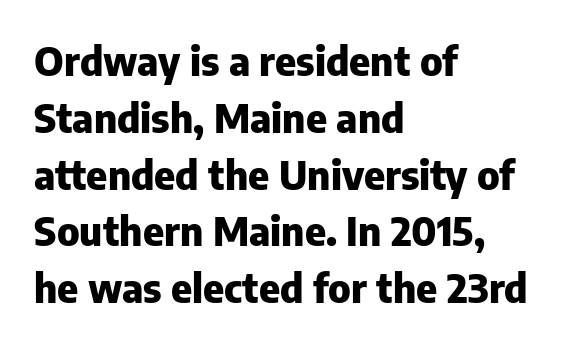
Every stem runs plumb, perpendicular to the baseline. Is this a fixed-width face? No — the glyphs have proportional, varying widths. Short note: letters normally spaced. The face used here has the dense, thick strokes of a bold. Vertical spacing — default. The text was rendered using a sans face with plain stroke endings.
